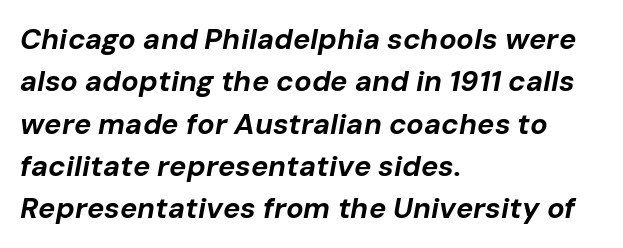
{"italic": "yes", "lean": "right", "slant_degrees": 10, "bold": "yes", "weight": "bold", "width": "normal", "stroke_contrast": "low", "x_height": "medium", "monospaced": "no", "underline": "no", "align": "left", "line_spacing": "normal", "line_spacing_ratio": 1.46, "letter_spacing": "normal", "letter_spacing_em": 0.0, "glyph_px": 29}
